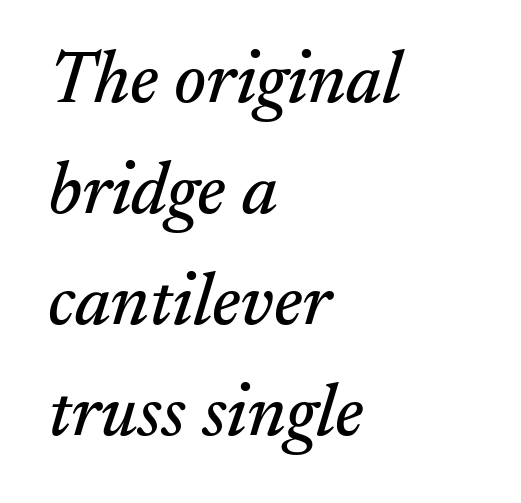
{"serif": "yes", "italic": "yes", "lean": "right", "slant_degrees": 17, "width": "normal", "stroke_contrast": "medium", "x_height": "small", "monospaced": "no", "underline": "no", "align": "left", "line_spacing": "normal", "line_spacing_ratio": 1.52, "letter_spacing": "normal", "letter_spacing_em": 0.0, "glyph_px": 73}
